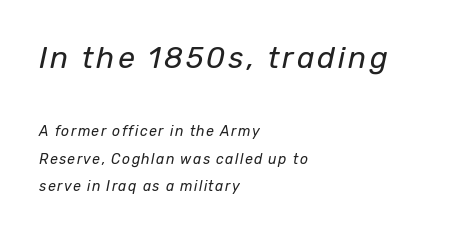
The passage shown is not bold in any degree. Think of a printed novel: that variable character pitch is what you see here. Each line starts at the same left margin while the right side varies. Notice the wide empty band between every row — that's loose leading. An italicized treatment has been applied to the whole sample. Block one is the big one; block two sits smaller underneath.
